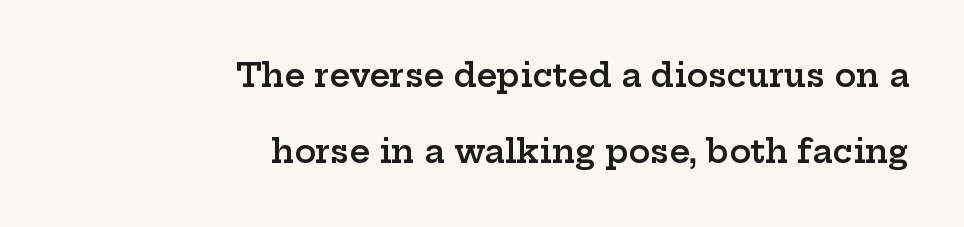
The image shows 32 px semibold, wide serif type, upright; set right-aligned, loose line spacing (2.37x), normal letter spacing, not underlined; low stroke contrast and a medium x-height.
